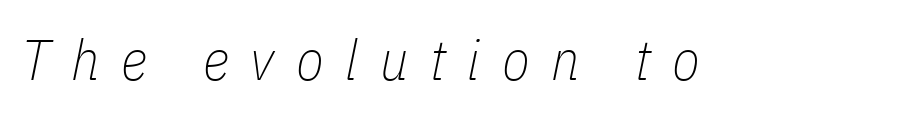
Q: Is the text bold? A: No.
Q: Is the text italic (slanted)? A: Yes, it leans right by about 11 degrees.
Q: Is the text underlined? A: No.
Q: Is the spacing between letters normal or unusually wide? A: Unusually wide.
Q: Width (condensed, normal, or wide)? A: Condensed.
Q: Stroke contrast? A: Low.
Q: x-height? A: Medium.
Q: Monospaced? A: No.
